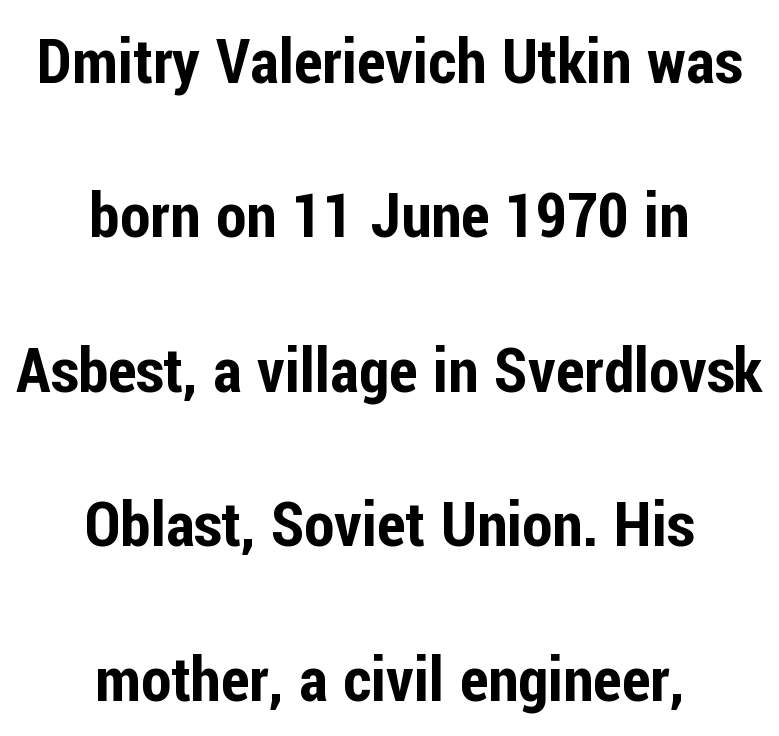
Q: Is the text italic (slanted)? A: No, it is upright.
Q: Is the typeface a serif or a sans-serif typeface? A: Sans-serif.
Q: Is the text underlined? A: No.
Q: How is the paragraph aligned? A: Centered.
Q: Is the spacing between letters normal or unusually wide? A: Normal.
Q: Is the spacing between lines tight, normal or loose? A: Loose.
Q: Width (condensed, normal, or wide)? A: Condensed.
Q: Stroke contrast? A: Low.
Q: x-height? A: Medium.
Q: Monospaced? A: No.
